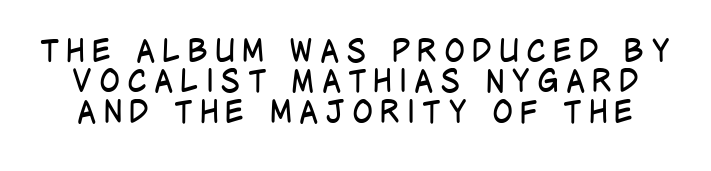
Has an underline been added? It has not. Vertical stems look standard width or narrower in stroke. Compared with typical paragraphs, the rows here are closer together. Vertical strokes here are truly vertical. Caption: expanded tracking, letters set apart. The type family on display is of the sans-serif kind.
